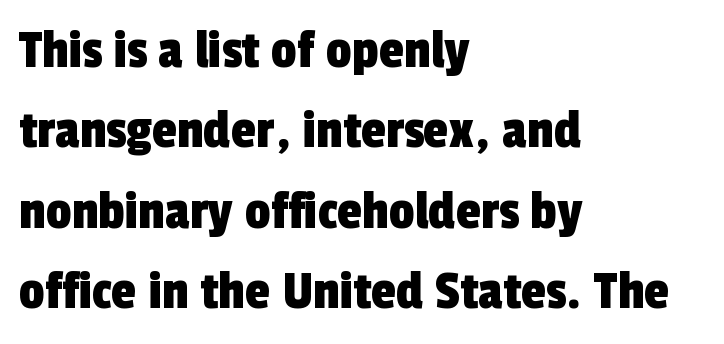
The image shows 57 px condensed sans-serif type; set left-aligned, normal line spacing (1.41x), normal letter spacing, not underlined; a medium x-height.
